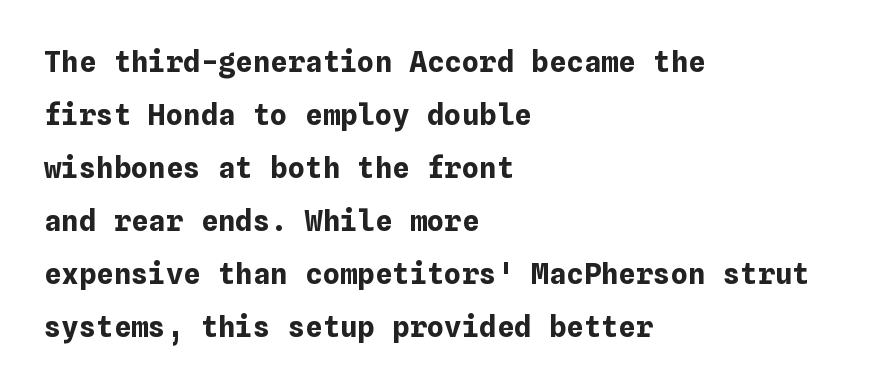
Q: Is the text bold? A: Yes.
Q: Is the text italic (slanted)? A: No, it is upright.
Q: Is the text underlined? A: No.
Q: How is the paragraph aligned? A: Left-aligned.
Q: Is the spacing between letters normal or unusually wide? A: Normal.
Q: Width (condensed, normal, or wide)? A: Normal.
Q: Stroke contrast? A: Low.
Q: x-height? A: Medium.
